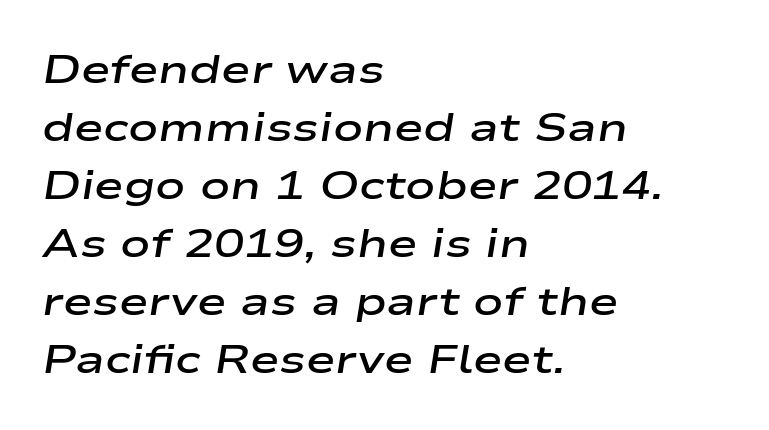
The image shows 40 px semibold, wide type, italic (leaning right); set left-aligned, normal line spacing (1.45x), normal letter spacing, not underlined; low stroke contrast and a medium x-height.
